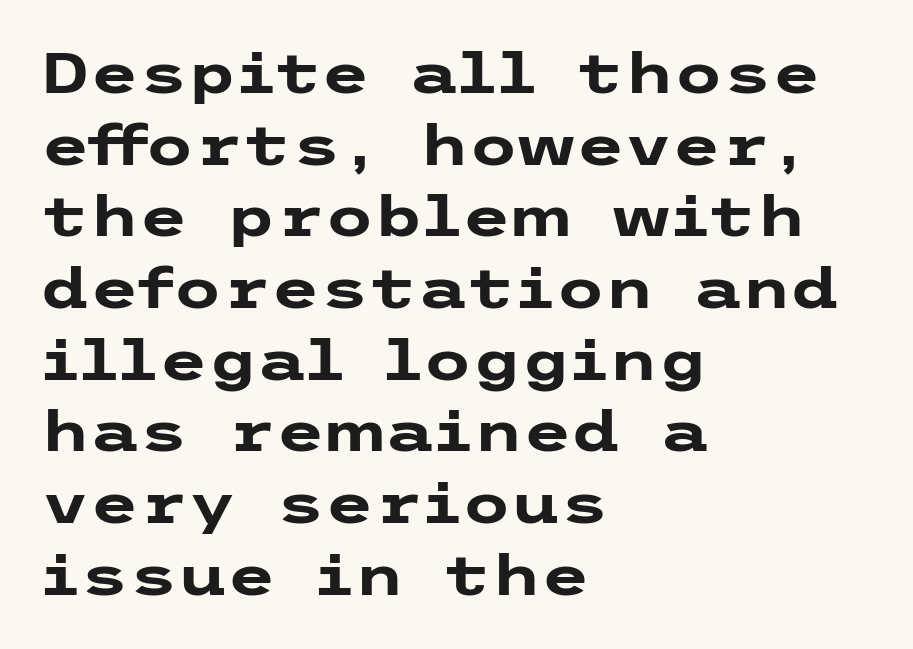
{"serif": "no", "italic": "no", "bold": "yes", "weight": "heavy", "width": "wide", "stroke_contrast": "low", "x_height": "medium", "underline": "no", "align": "left", "line_spacing": "normal", "line_spacing_ratio": 1.28, "letter_spacing": "normal", "letter_spacing_em": 0.0, "glyph_px": 56}
